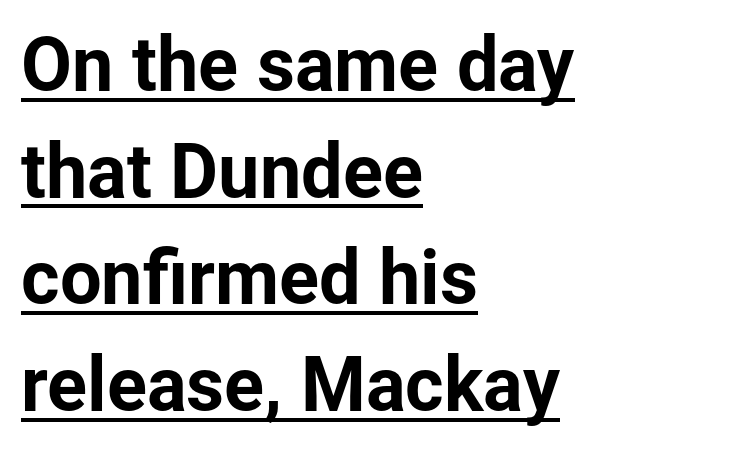
The image shows 74 px sans-serif type, upright; set left-aligned, normal line spacing (1.44x), normal letter spacing, underlined; low stroke contrast and a medium x-height.
